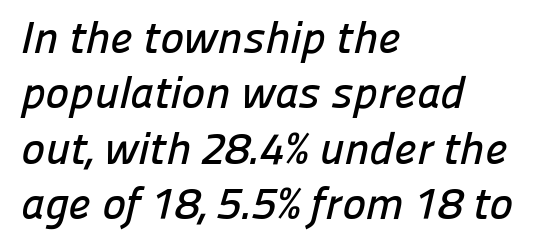
Q: Is the typeface a serif or a sans-serif typeface? A: Sans-serif.
Q: Is the text underlined? A: No.
Q: How is the paragraph aligned? A: Left-aligned.
Q: Is the spacing between letters normal or unusually wide? A: Normal.
Q: Width (condensed, normal, or wide)? A: Normal.
Q: Stroke contrast? A: Low.
Q: x-height? A: Medium.
Q: Monospaced? A: No.
